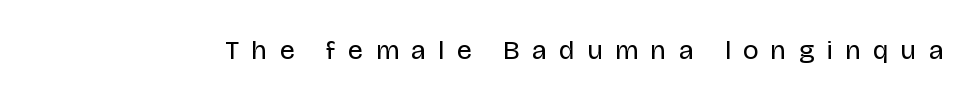
The image shows 27 px text type, upright; set unusually wide letter spacing (+0.48 em), not underlined.
